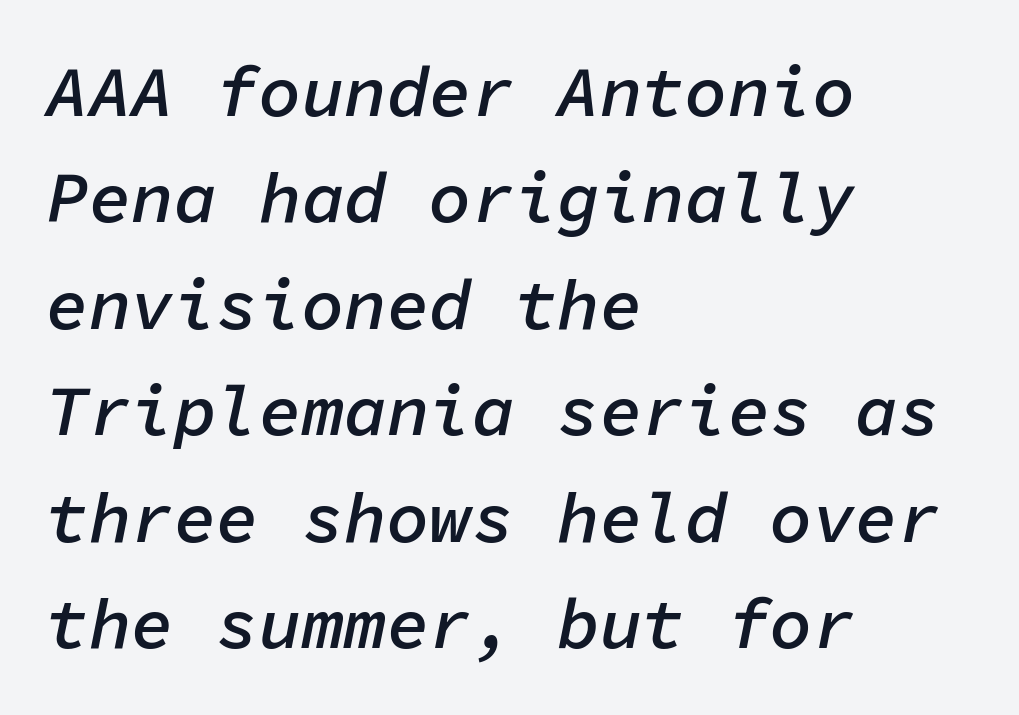
{"italic": "yes", "lean": "right", "slant_degrees": 11, "bold": "semi", "weight": "semibold", "width": "normal", "stroke_contrast": "low", "x_height": "medium", "monospaced": "yes", "underline": "no", "align": "left", "line_spacing": "normal", "line_spacing_ratio": 1.5, "letter_spacing": "normal", "letter_spacing_em": 0.0, "glyph_px": 71}
